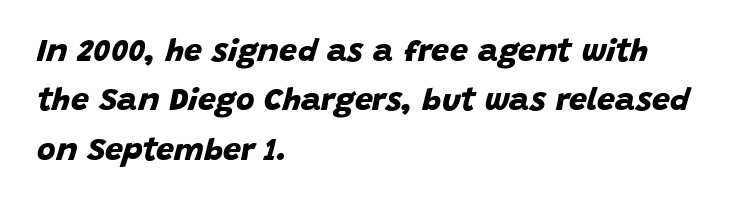
The image shows 32 px bold sans-serif type; set left-aligned, normal line spacing (1.54x), normal letter spacing, not underlined; low stroke contrast and a large x-height.
